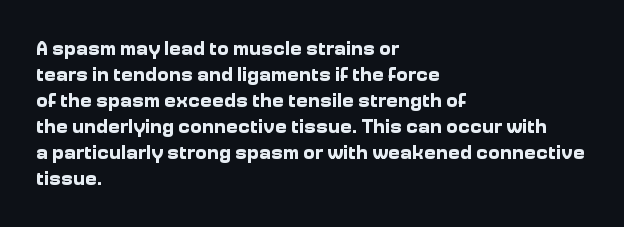
The image shows 20 px bold type, upright; set left-aligned, normal line spacing (1.3x), normal letter spacing, not underlined.
